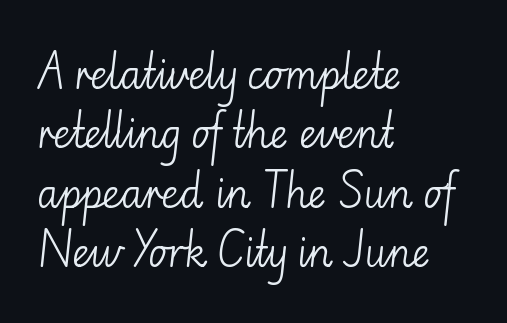
The image shows 39 px light sans-serif type; set left-aligned, normal line spacing (1.52x), normal letter spacing, not underlined; low stroke contrast and a small x-height.
